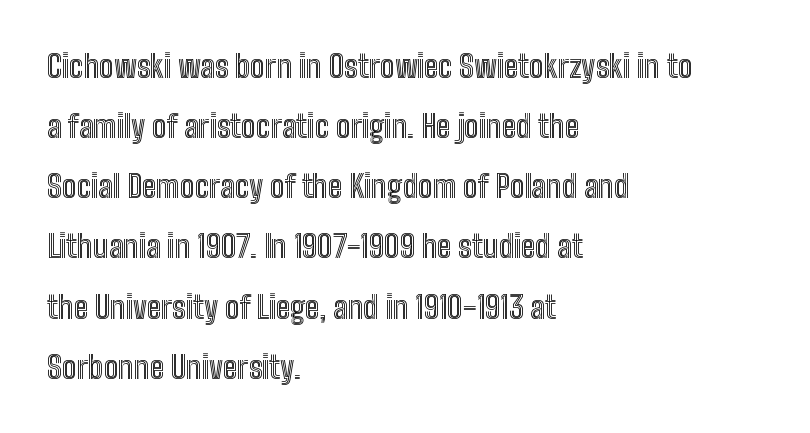
The image shows 31 px condensed type, upright; set left-aligned, loose line spacing (1.94x), normal letter spacing, not underlined; a medium x-height.
